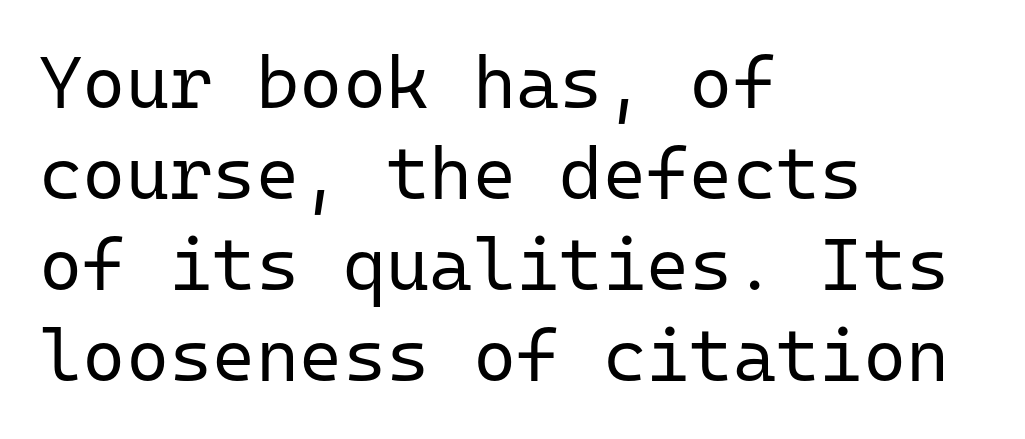
Q: Is the text bold? A: No.
Q: Is the text italic (slanted)? A: No, it is upright.
Q: Is the typeface a serif or a sans-serif typeface? A: Sans-serif.
Q: Is the text underlined? A: No.
Q: How is the paragraph aligned? A: Left-aligned.
Q: Is the spacing between letters normal or unusually wide? A: Normal.
Q: Width (condensed, normal, or wide)? A: Normal.
Q: Stroke contrast? A: Low.
Q: x-height? A: Medium.
Q: Monospaced? A: Yes.
